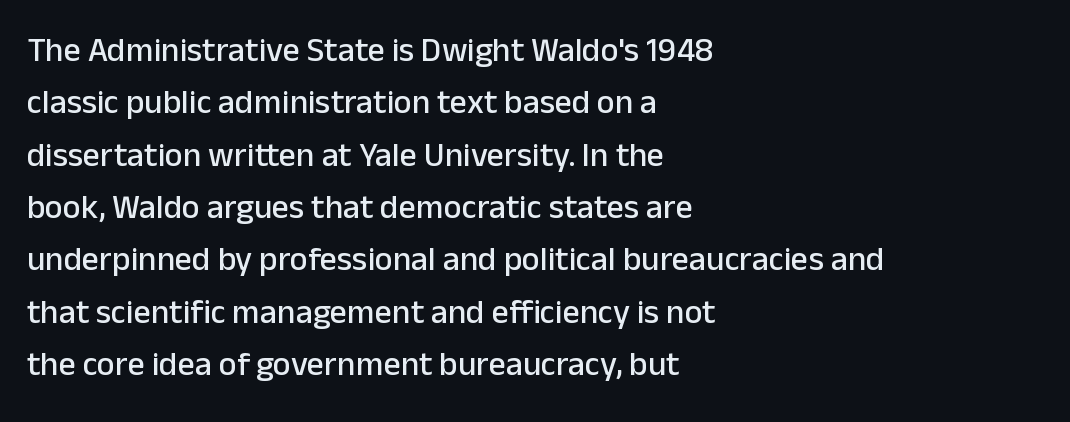
Note the varied advance widths — an 'i' is clearly narrower than an 'm'. Notice how the stems are strictly vertical — no italics here. Descender tails drop into unmarked territory. The designer left line spacing at the default. What stands out about the letter spacing? Nothing — it is the standard amount. Typeset ragged right — the left edge is the straight one.
